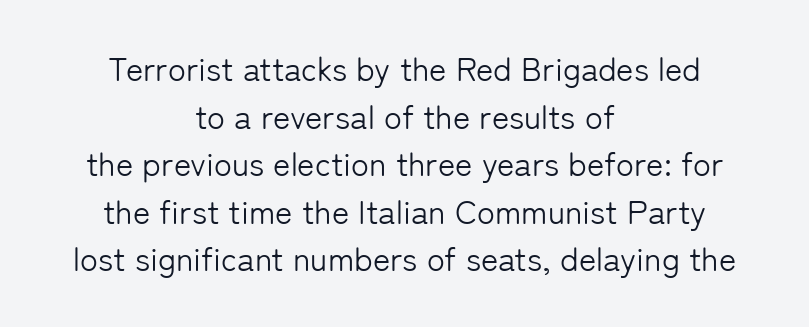
A typesetter would call this zero additional tracking. A typesetter would call this proportional, since set widths differ per character. The letters carry no serifs — their stems end cleanly without finishing strokes. Regarding leading, the lines here are spaced in the standard way. The passage is arranged like a title page — every line centered. Stems and bowls with no extra thickness — not bold.
